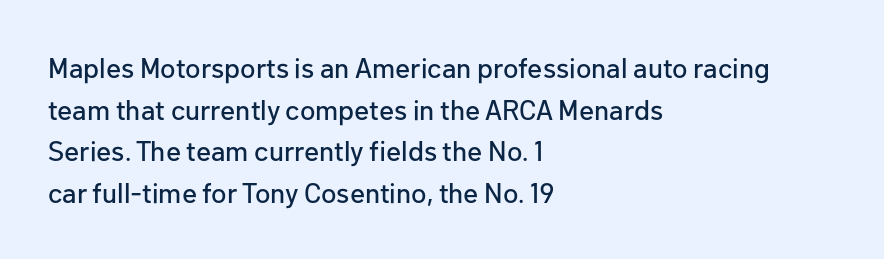
{"serif": "no", "italic": "no", "width": "normal", "stroke_contrast": "low", "x_height": "medium", "monospaced": "no", "underline": "no", "align": "left", "line_spacing": "normal", "line_spacing_ratio": 1.49, "letter_spacing": "normal", "letter_spacing_em": 0.0, "glyph_px": 28}
